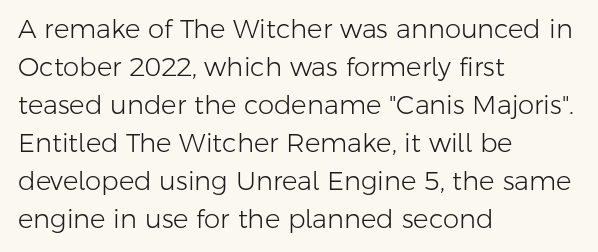
Q: Is the text bold? A: No.
Q: Is the text italic (slanted)? A: No, it is upright.
Q: Is the text underlined? A: No.
Q: How is the paragraph aligned? A: Left-aligned.
Q: Is the spacing between letters normal or unusually wide? A: Normal.
Q: Is the spacing between lines tight, normal or loose? A: Normal.
